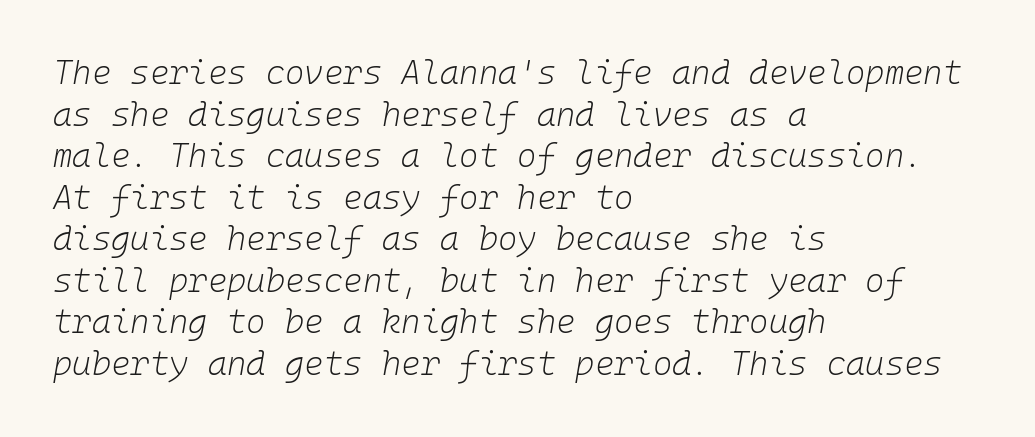
Q: Is the text bold? A: No.
Q: Is the text italic (slanted)? A: Yes, it leans right by about 10 degrees.
Q: Is the text underlined? A: No.
Q: How is the paragraph aligned? A: Left-aligned.
Q: Is the spacing between letters normal or unusually wide? A: Normal.
Q: Is the spacing between lines tight, normal or loose? A: Normal.
Q: Width (condensed, normal, or wide)? A: Normal.
Q: Stroke contrast? A: Low.
Q: x-height? A: Medium.
Q: Monospaced? A: Yes.
